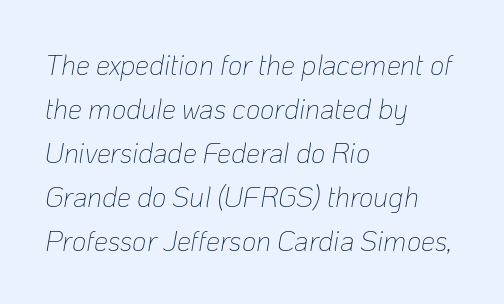
{"italic": "yes", "lean": "right", "slant_degrees": 10, "bold": "no", "weight": "thin", "width": "normal", "stroke_contrast": "low", "x_height": "medium", "monospaced": "no", "underline": "no", "align": "left", "line_spacing": "normal", "line_spacing_ratio": 1.57, "letter_spacing": "normal", "letter_spacing_em": 0.0, "glyph_px": 28}
